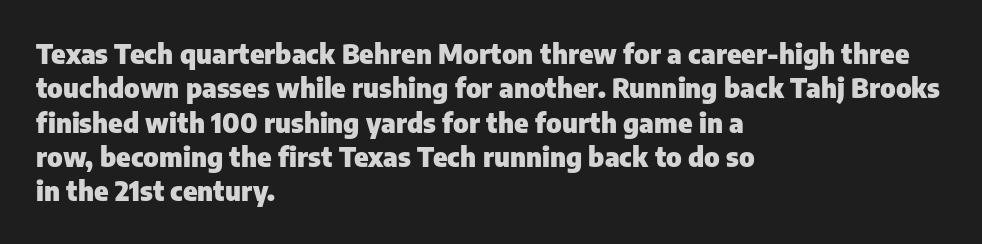
{"italic": "no", "bold": "yes", "underline": "no", "align": "left", "line_spacing": "normal", "line_spacing_ratio": 1.27, "letter_spacing": "normal", "letter_spacing_em": 0.0, "glyph_px": 27}
